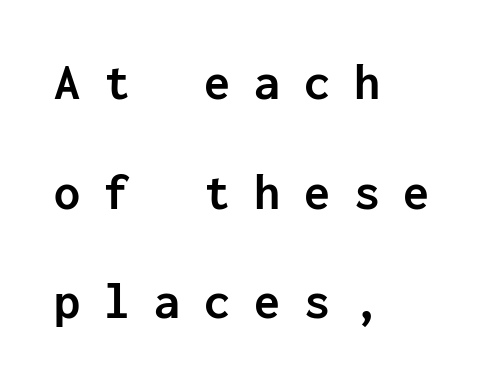
Leading: increased. Each letter's strokes conclude bluntly, with no projecting serifs. A dark, heavy texture on the line: the type is bold. A typesetter would call this monospace, since all characters share one set width.
